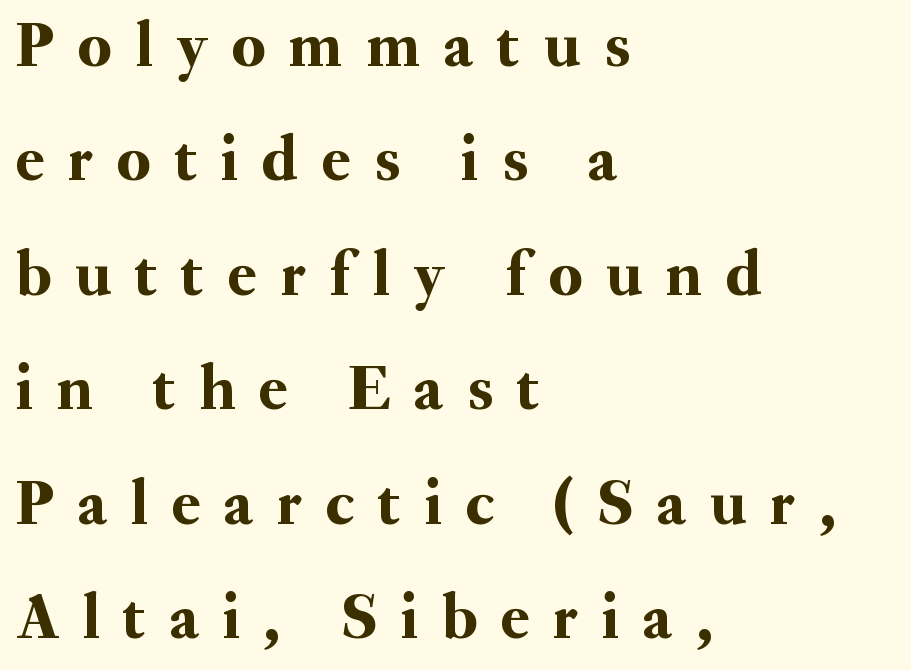
Q: Is the text italic (slanted)? A: No, it is upright.
Q: Is the typeface a serif or a sans-serif typeface? A: Serif.
Q: Is the text underlined? A: No.
Q: How is the paragraph aligned? A: Left-aligned.
Q: Is the spacing between letters normal or unusually wide? A: Unusually wide.
Q: Width (condensed, normal, or wide)? A: Normal.
Q: Stroke contrast? A: Medium.
Q: x-height? A: Small.
Q: Monospaced? A: No.
